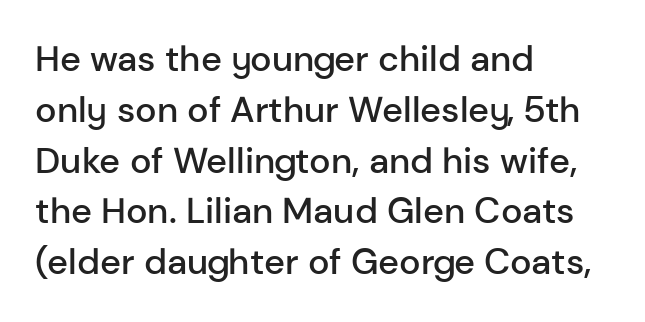
The specimen omits any rule beneath the text block's lines. Firm but not heavy-handed strokes: this text is semibold. Horizontal bands of white between lines are of average thickness. Note the varied advance widths — an 'i' is clearly narrower than an 'm'. In terms of posture, this sample is upright. Classification — sans serif.
